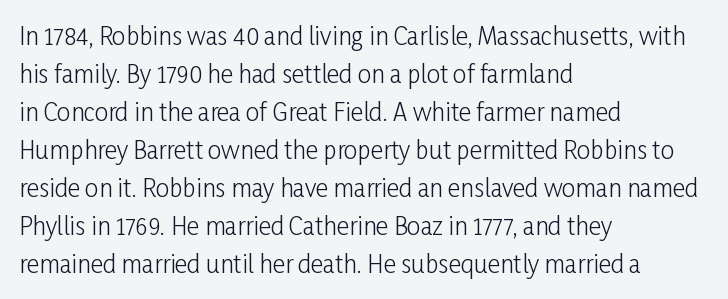
Q: Is the text bold? A: No.
Q: Is the text italic (slanted)? A: No, it is upright.
Q: Is the text underlined? A: No.
Q: How is the paragraph aligned? A: Left-aligned.
Q: Is the spacing between letters normal or unusually wide? A: Normal.
Q: Is the spacing between lines tight, normal or loose? A: Normal.
